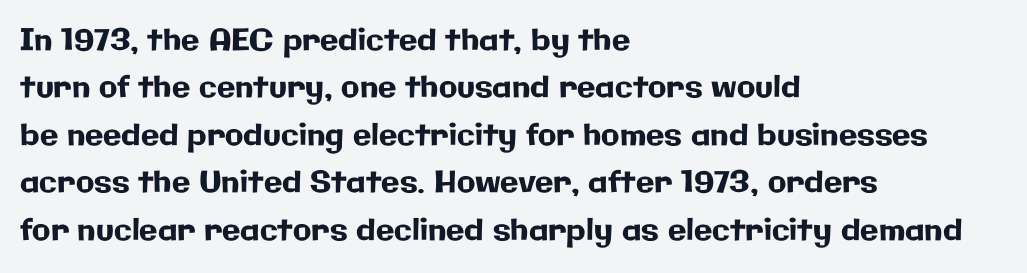
Descenders hang freely into open space. The letters advance in unequal steps, a hallmark of proportional type. A typesetter would call this leading conventional body-copy spacing. Style check: upright.
